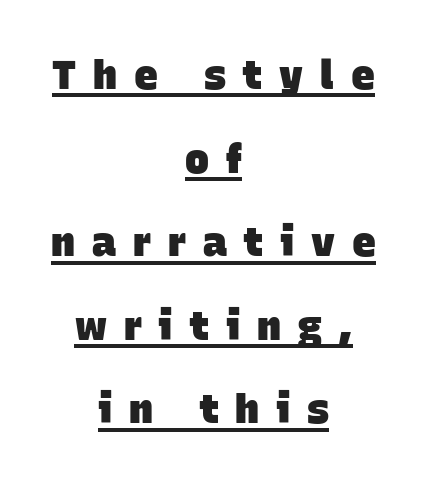
Between one letter and the next there's a generous, obvious gap. Character widths vary here, with narrow letters taking less room than wide ones. Check where the strokes stop: nothing finishes them off — pure sans. The rendering uses a large line-height, opening up the rows. The text block is weighted toward neither margin, spreading evenly from the middle. Compared with undecorated copy, this sample adds a rule below the words.
